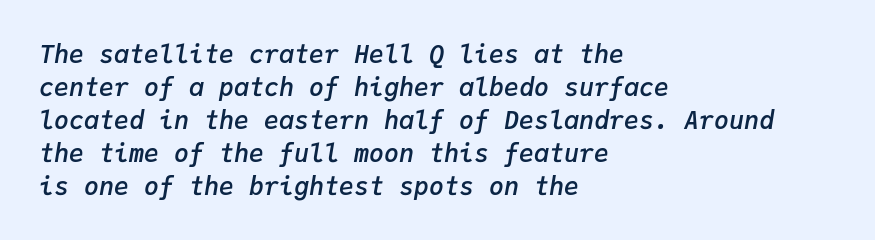
The image shows 25 px text type, italic (leaning right); set left-aligned, normal line spacing (1.32x), normal letter spacing, not underlined.
